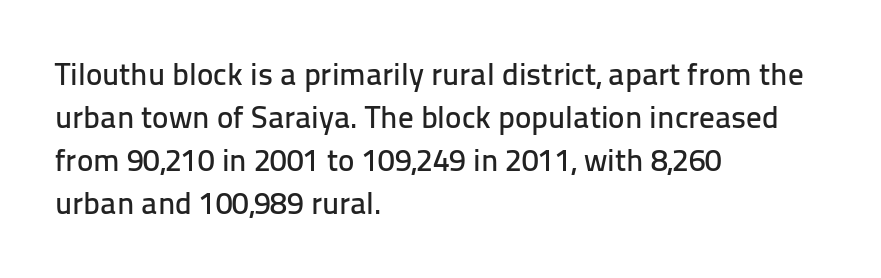
The image shows 31 px sans-serif type, upright; set left-aligned, normal line spacing (1.39x), normal letter spacing, not underlined; low stroke contrast and a medium x-height.
